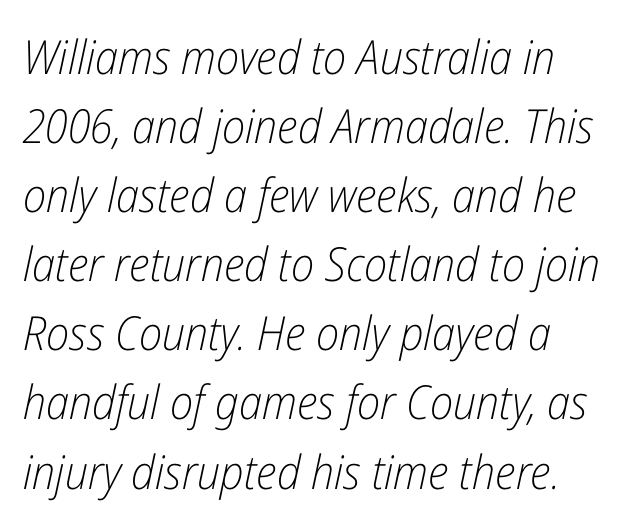
Clear beneath every line of the passage. The typeface has the unassuming heft of standard copy or less. The leading is moderate, giving the passage an even texture. It's the slanting kind of type.
